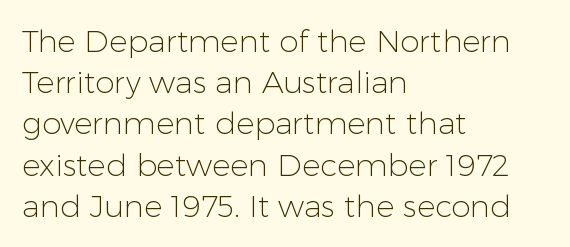
The image shows 31 px light sans-serif type, upright; set left-aligned, normal line spacing (1.33x), normal letter spacing, not underlined; low stroke contrast and a medium x-height.
